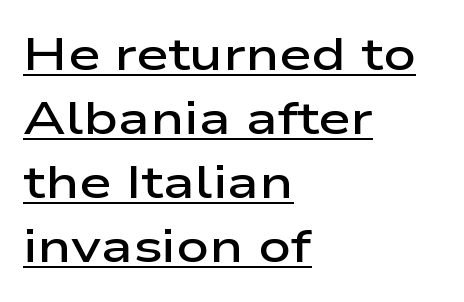
The image shows 46 px semibold, wide sans-serif type, upright; set left-aligned, normal line spacing (1.39x), normal letter spacing, underlined; low stroke contrast and a medium x-height.
